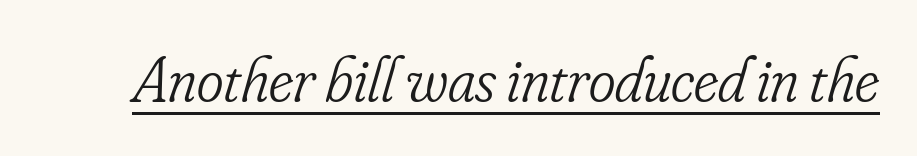
The image shows 64 px light, condensed serif type, italic (leaning right); set normal letter spacing, underlined; low stroke contrast and a small x-height.
